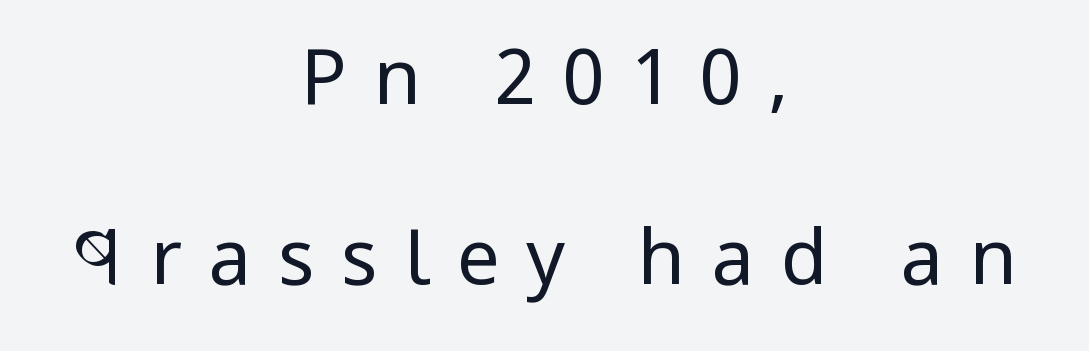
Q: Is the text bold? A: No.
Q: Is the text italic (slanted)? A: No, it is upright.
Q: Is the typeface a serif or a sans-serif typeface? A: Sans-serif.
Q: Is the text underlined? A: No.
Q: How is the paragraph aligned? A: Centered.
Q: Is the spacing between letters normal or unusually wide? A: Unusually wide.
Q: Is the spacing between lines tight, normal or loose? A: Loose.
Q: Width (condensed, normal, or wide)? A: Condensed.
Q: Stroke contrast? A: Low.
Q: x-height? A: Large.
Q: Monospaced? A: No.
